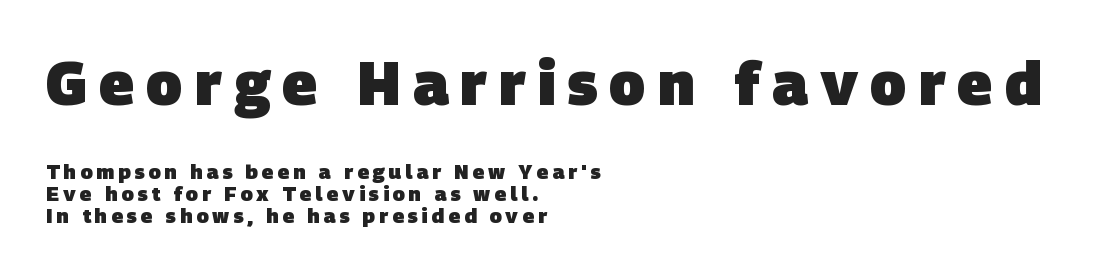
{"serif": "no", "bold": "yes", "weight": "heavy", "width": "normal", "stroke_contrast": "low", "x_height": "large", "monospaced": "no", "underline": "no", "align": "left", "line_spacing": "tight", "line_spacing_ratio": 1.09, "letter_spacing": "wide", "letter_spacing_em": 0.2, "larger_block": "first", "size_ratio": 3.0, "glyph_px": 60}
